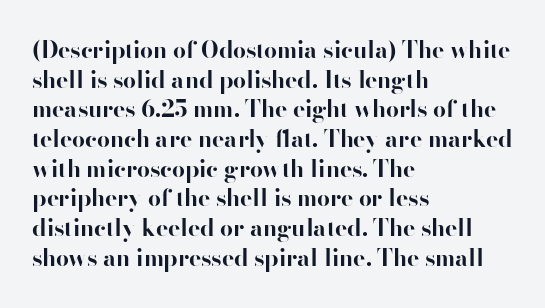
The image shows 23 px bold type, upright; set left-aligned, normal line spacing (1.29x), normal letter spacing, not underlined.
